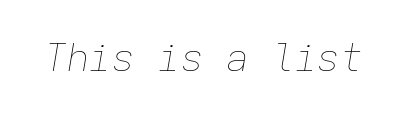
Q: Is the text bold? A: No.
Q: Is the text italic (slanted)? A: Yes, it leans right by about 9 degrees.
Q: Is the text underlined? A: No.
Q: Is the spacing between letters normal or unusually wide? A: Normal.
Q: Width (condensed, normal, or wide)? A: Normal.
Q: Stroke contrast? A: Low.
Q: x-height? A: Medium.
Q: Monospaced? A: Yes.
